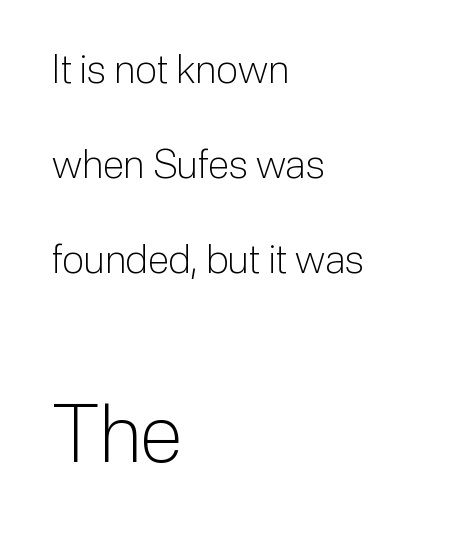
If you drew a line through each stem, it would be perfectly vertical. The typesetting does not lean heavy: it is not bold. Size hierarchy here favors the trailing block over the leading one. A sans-serif font was chosen for this passage. Short note: letters normally spaced. Is this a fixed-width face? No — the glyphs have proportional, varying widths.
